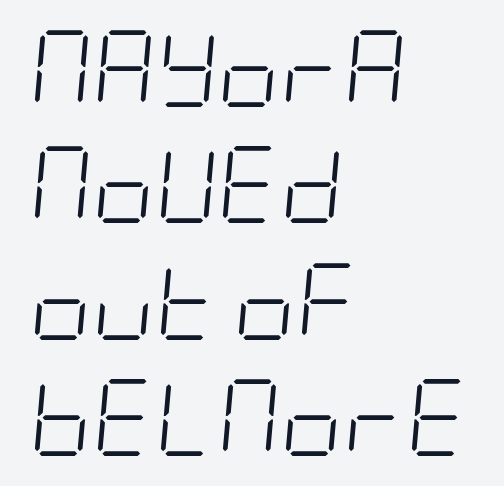
The image shows 77 px light, condensed type, italic (leaning right); set left-aligned, normal line spacing (1.51x), normal letter spacing, not underlined; low stroke contrast and a large x-height.
